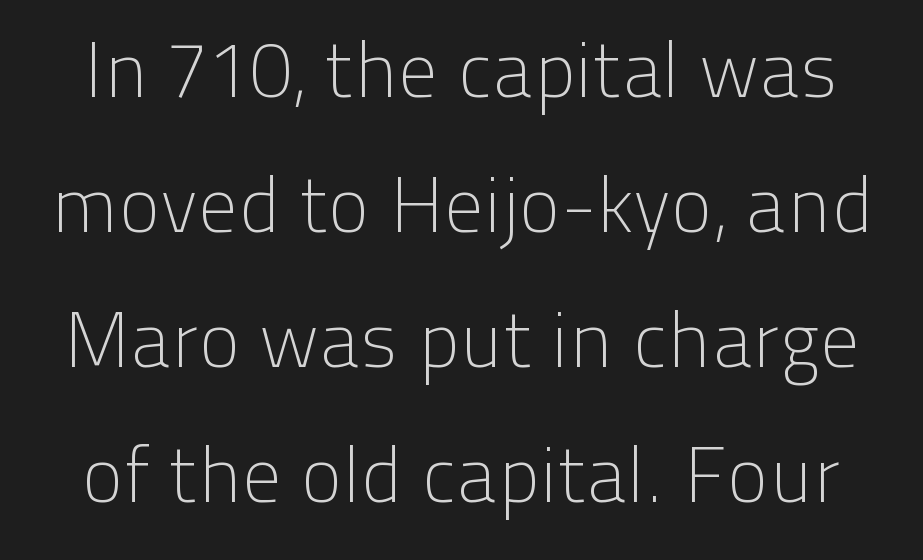
Tracking value appears to be zero — textbook default spacing. The rendering shows plain stroke endings on the letterforms — a sans-serif design. This rendering features lettering with no underline. Looks like regular typesetting: each glyph gets only the width it needs.
